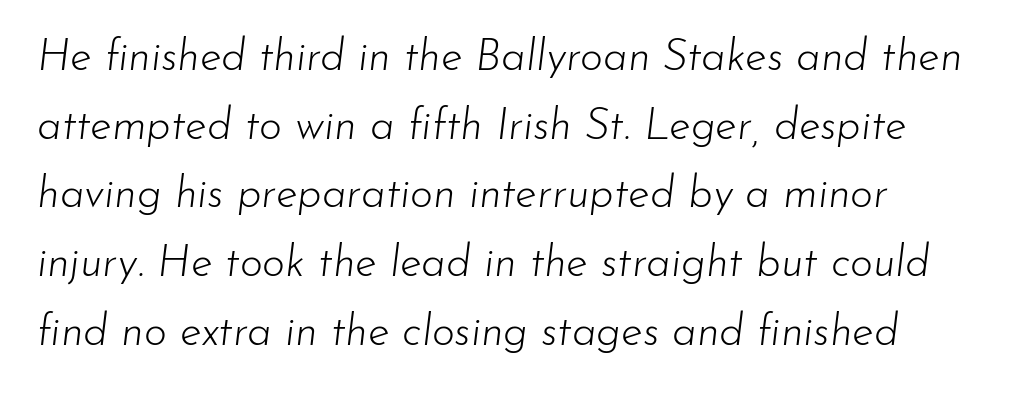
{"italic": "yes", "lean": "right", "slant_degrees": 7, "bold": "no", "weight": "light", "width": "normal", "stroke_contrast": "low", "x_height": "small", "monospaced": "no", "underline": "no", "align": "left", "line_spacing": "normal", "line_spacing_ratio": 1.56, "letter_spacing": "normal", "letter_spacing_em": 0.0, "glyph_px": 44}
